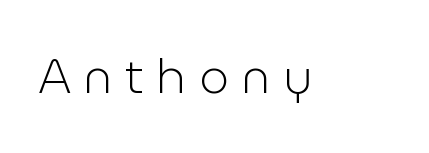
The image shows 47 px light sans-serif type, upright; set unusually wide letter spacing (+0.27 em), not underlined; low stroke contrast and a medium x-height.
